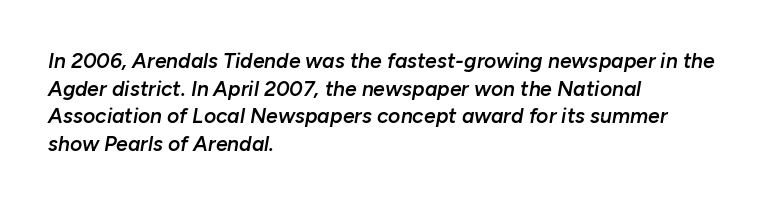
Q: Is the text bold? A: Semi-bold.
Q: Is the text italic (slanted)? A: Yes, it leans right by about 10 degrees.
Q: Is the text underlined? A: No.
Q: How is the paragraph aligned? A: Left-aligned.
Q: Is the spacing between letters normal or unusually wide? A: Normal.
Q: Is the spacing between lines tight, normal or loose? A: Normal.
